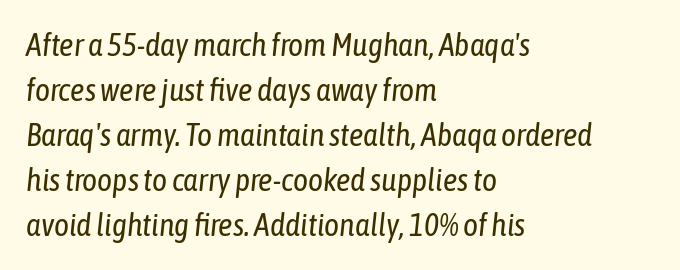
{"italic": "yes", "lean": "right", "slant_degrees": 6, "bold": "no", "weight": "regular", "width": "condensed", "stroke_contrast": "low", "x_height": "medium", "monospaced": "no", "underline": "no", "align": "left", "line_spacing": "normal", "line_spacing_ratio": 1.41, "letter_spacing": "normal", "letter_spacing_em": 0.0, "glyph_px": 32}
